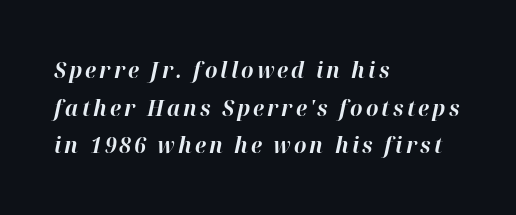
How heavy is the stroke? Heavy — this is a bold. These lines stack with their left ends in a neat column. Descenders are the only things crossing below the line. Emphasis-style slanted type is in use.
